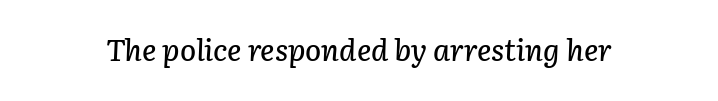
Q: Is the text italic (slanted)? A: Yes, it leans right by about 3 degrees.
Q: Is the text underlined? A: No.
Q: Is the spacing between letters normal or unusually wide? A: Normal.
Q: Width (condensed, normal, or wide)? A: Normal.
Q: Stroke contrast? A: Low.
Q: x-height? A: Medium.
Q: Monospaced? A: No.
